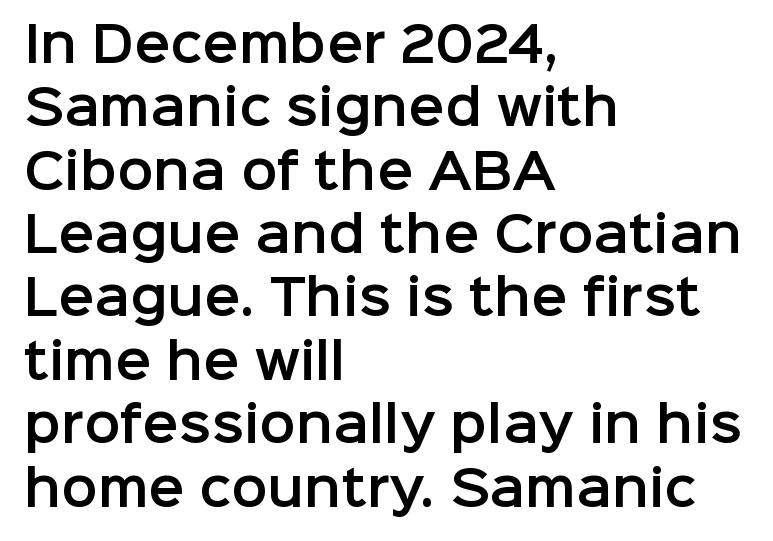
{"serif": "no", "italic": "no", "width": "normal", "stroke_contrast": "low", "x_height": "medium", "monospaced": "no", "underline": "no", "align": "left", "line_spacing": "normal", "line_spacing_ratio": 1.32, "letter_spacing": "normal", "letter_spacing_em": 0.0, "glyph_px": 48}
